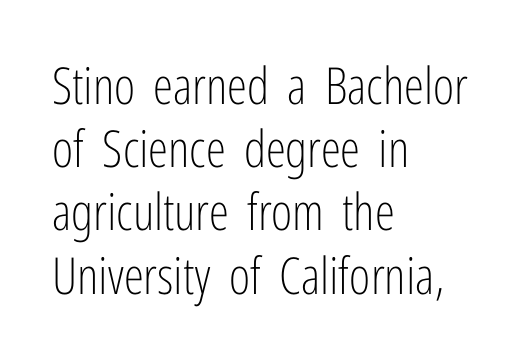
The specimen omits any rule beneath the text block's lines. Quick note: not italic, upright. Ink coverage per letter is moderate at most. Varying glyph widths throughout — classic text-font behaviour. Words appear dense and cohesive because spacing is normal.
